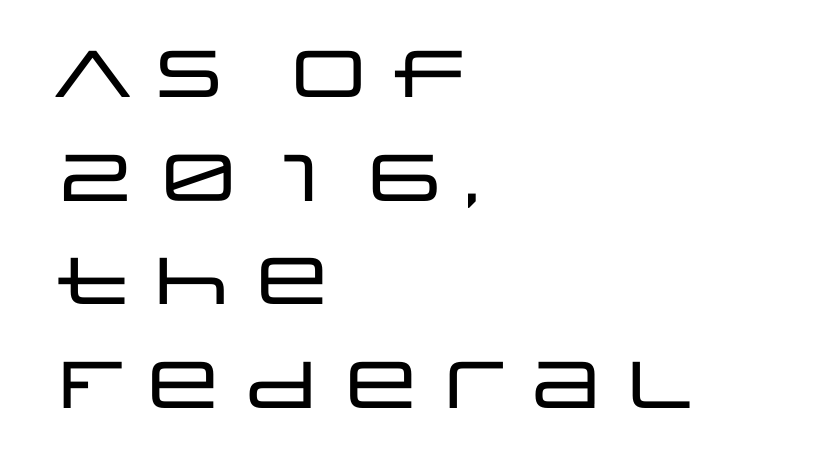
The image shows 66 px wide sans-serif type, upright; set left-aligned, normal line spacing (1.57x), normal letter spacing, not underlined; low stroke contrast and a large x-height.
